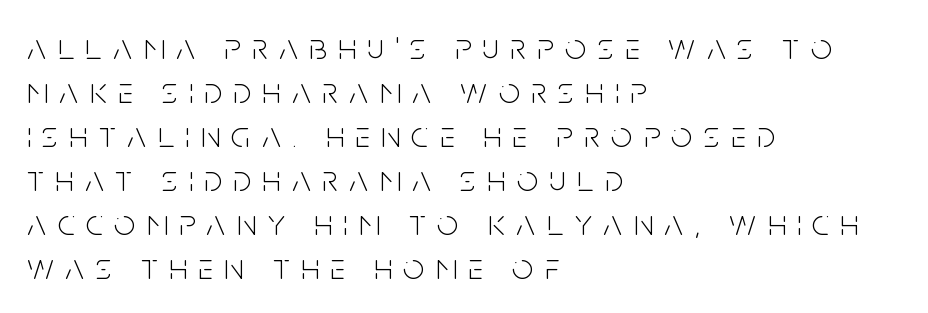
{"serif": "no", "italic": "no", "bold": "no", "weight": "light", "width": "condensed", "stroke_contrast": "low", "x_height": "large", "monospaced": "no", "underline": "no", "align": "left", "line_spacing_ratio": 1.19, "letter_spacing": "wide", "letter_spacing_em": 0.31, "glyph_px": 37}
